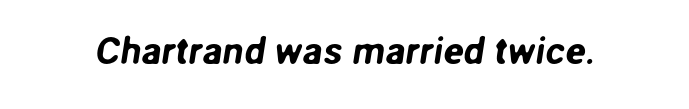
{"serif": "no", "width": "normal", "stroke_contrast": "low", "x_height": "medium", "monospaced": "no", "underline": "no", "letter_spacing": "normal", "letter_spacing_em": 0.0, "glyph_px": 38}
